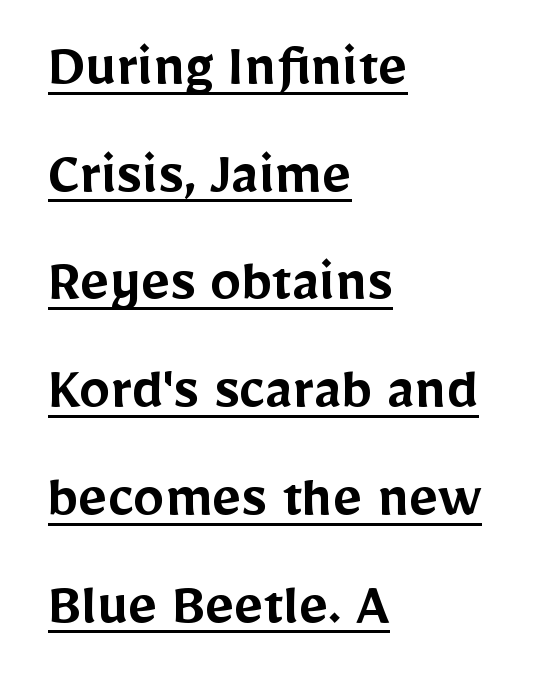
Q: Is the text bold? A: Semi-bold.
Q: Is the text italic (slanted)? A: No, it is upright.
Q: Is the typeface a serif or a sans-serif typeface? A: Sans-serif.
Q: Is the text underlined? A: Yes.
Q: How is the paragraph aligned? A: Left-aligned.
Q: Is the spacing between letters normal or unusually wide? A: Normal.
Q: Width (condensed, normal, or wide)? A: Normal.
Q: Stroke contrast? A: Low.
Q: x-height? A: Medium.
Q: Monospaced? A: No.
